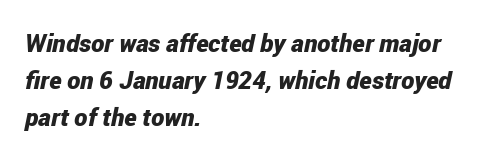
Q: Is the text bold? A: Yes.
Q: Is the text italic (slanted)? A: Yes, it leans right by about 12 degrees.
Q: Is the text underlined? A: No.
Q: How is the paragraph aligned? A: Left-aligned.
Q: Is the spacing between letters normal or unusually wide? A: Normal.
Q: Is the spacing between lines tight, normal or loose? A: Normal.
